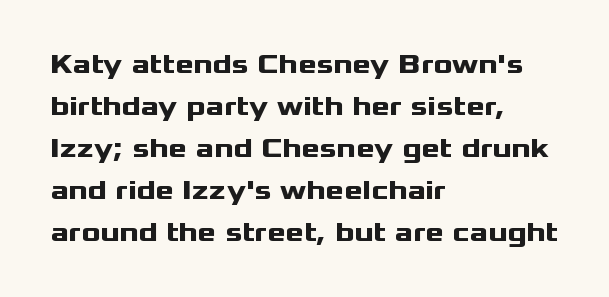
{"serif": "no", "italic": "no", "bold": "yes", "weight": "heavy", "width": "wide", "stroke_contrast": "medium", "x_height": "medium", "monospaced": "no", "underline": "no", "align": "left", "line_spacing": "normal", "line_spacing_ratio": 1.5, "letter_spacing": "normal", "letter_spacing_em": 0.0, "glyph_px": 28}
